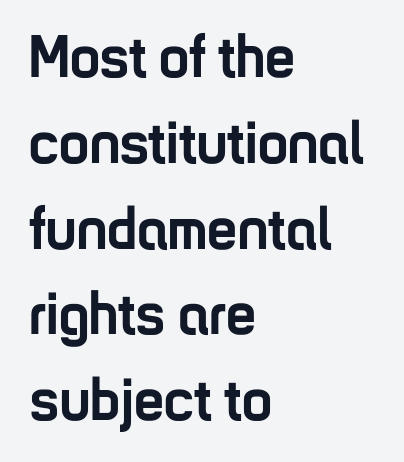
The image shows 60 px semibold, condensed sans-serif type, upright; set left-aligned, normal line spacing (1.43x), normal letter spacing, not underlined; low stroke contrast and a medium x-height.
